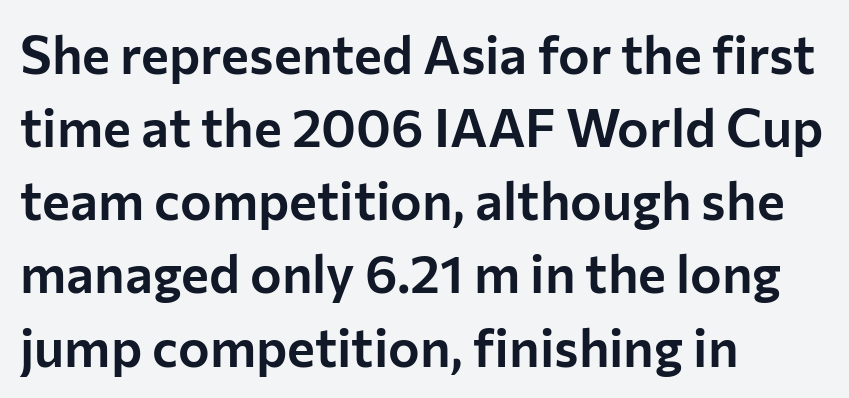
Default kerning and tracking; the words read as compact shapes. Horizontal bands of white between lines are of average thickness. Letterform terminals end flat and unadorned throughout the passage. Descenders are the only things crossing below the line.
